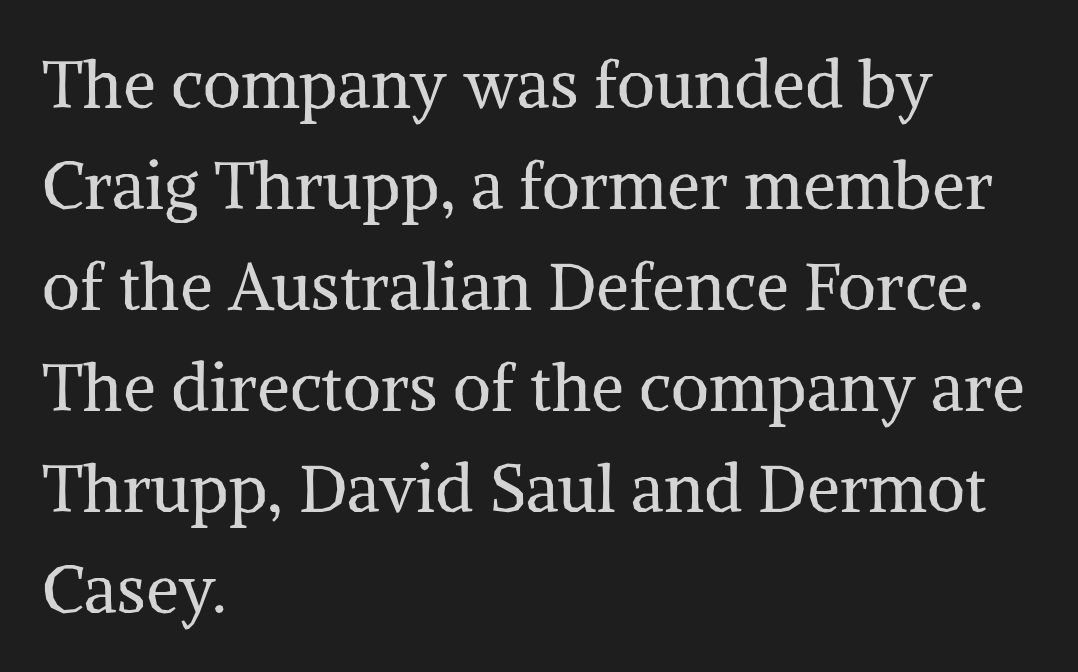
Q: Is the text bold? A: No.
Q: Is the text italic (slanted)? A: No, it is upright.
Q: Is the typeface a serif or a sans-serif typeface? A: Serif.
Q: Is the text underlined? A: No.
Q: How is the paragraph aligned? A: Left-aligned.
Q: Is the spacing between letters normal or unusually wide? A: Normal.
Q: Is the spacing between lines tight, normal or loose? A: Normal.
Q: Width (condensed, normal, or wide)? A: Normal.
Q: Stroke contrast? A: Medium.
Q: x-height? A: Medium.
Q: Monospaced? A: No.
